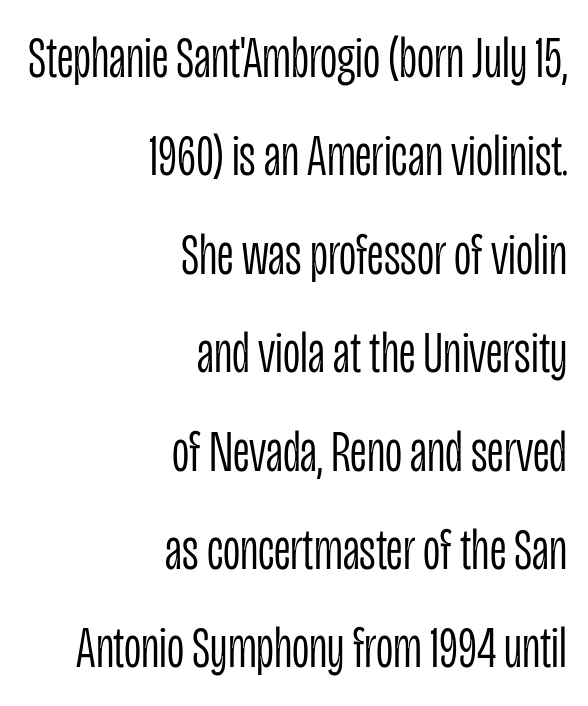
{"serif": "no", "italic": "no", "bold": "no", "weight": "light", "width": "condensed", "stroke_contrast": "low", "x_height": "large", "monospaced": "no", "underline": "no", "align": "right", "line_spacing": "normal", "line_spacing_ratio": 1.64, "letter_spacing": "normal", "letter_spacing_em": 0.0, "glyph_px": 60}
